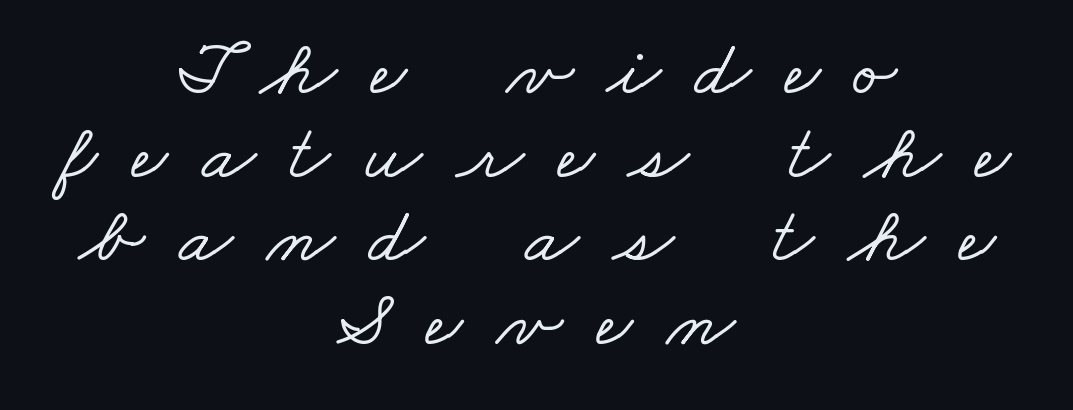
You can tell from the footed stems that serif type was used. Each new line begins almost immediately beneath the previous one. Type without underlining. Words appear elongated and porous because spacing is wide. Each letter keeps its own natural width here, so spacing adapts to shape.
